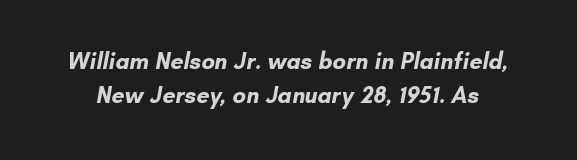
The image shows 23 px bold type; set normal line spacing (1.46x), normal letter spacing, not underlined.
